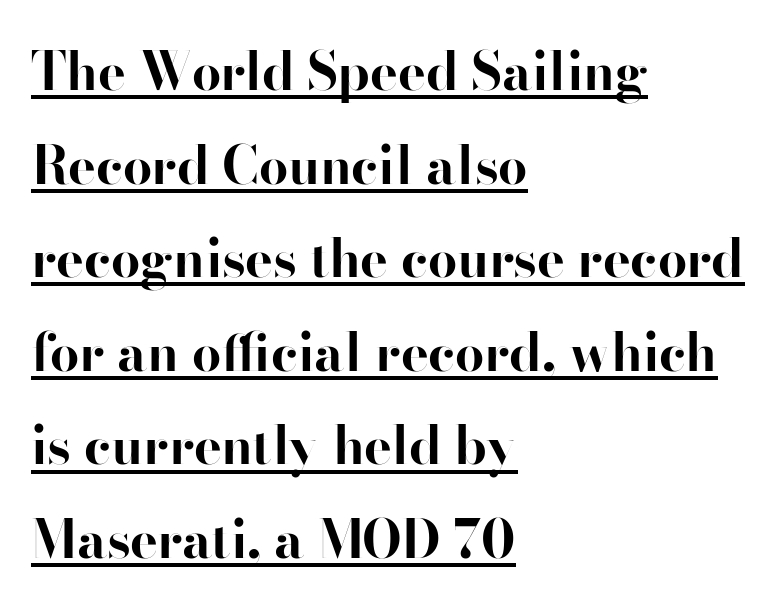
Q: Is the text bold? A: Yes.
Q: Is the text italic (slanted)? A: No, it is upright.
Q: Is the typeface a serif or a sans-serif typeface? A: Sans-serif.
Q: Is the text underlined? A: Yes.
Q: How is the paragraph aligned? A: Left-aligned.
Q: Is the spacing between letters normal or unusually wide? A: Normal.
Q: Width (condensed, normal, or wide)? A: Normal.
Q: Stroke contrast? A: High.
Q: x-height? A: Small.
Q: Monospaced? A: No.
